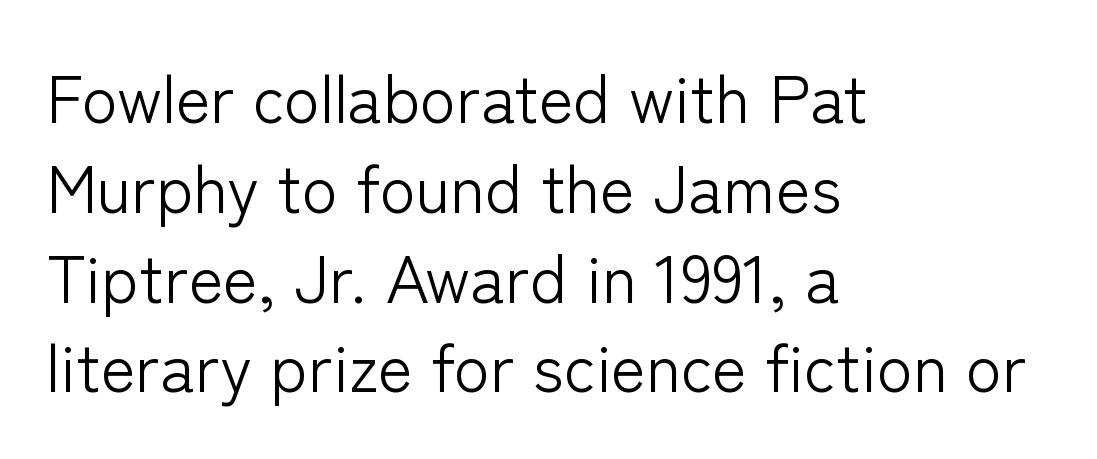
The rendering uses natural spacing where letterforms have individual widths. This rendering features lettering with no underline. Teacher's note: observe the even left margin — that is flush-left alignment. The axis of the letterforms is exactly vertical.
